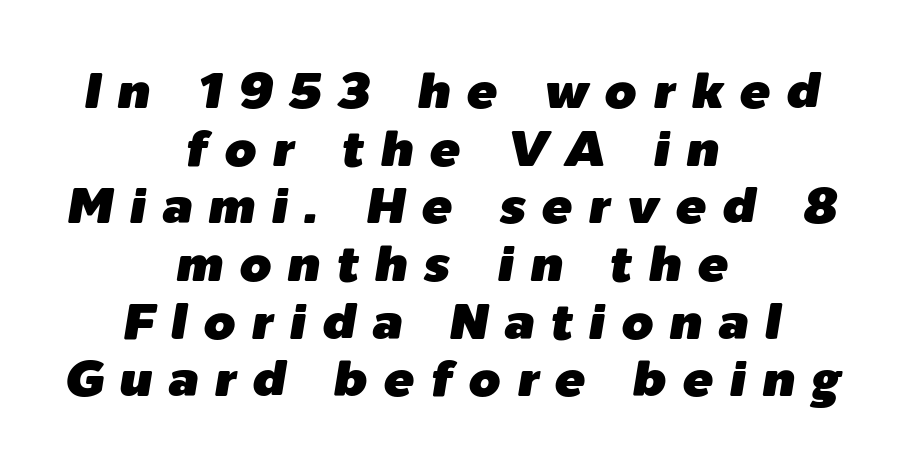
The image shows 51 px text type, italic (leaning right); set centered, tight line spacing (1.13x), unusually wide letter spacing (+0.31 em), not underlined; low stroke contrast and a medium x-height.
